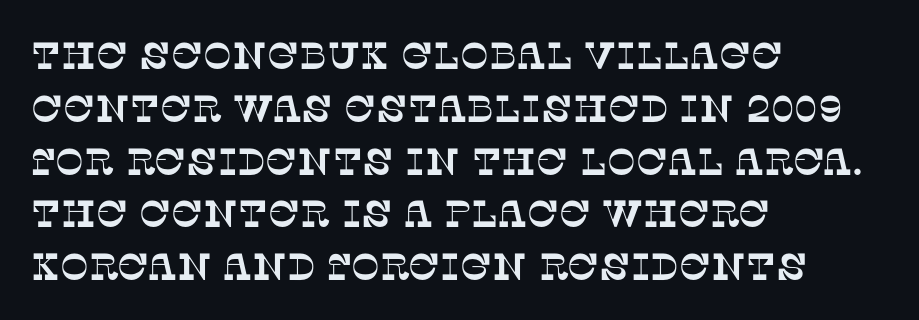
The image shows 38 px serif type; set left-aligned, normal line spacing (1.39x), normal letter spacing, not underlined; low stroke contrast and a large x-height.
